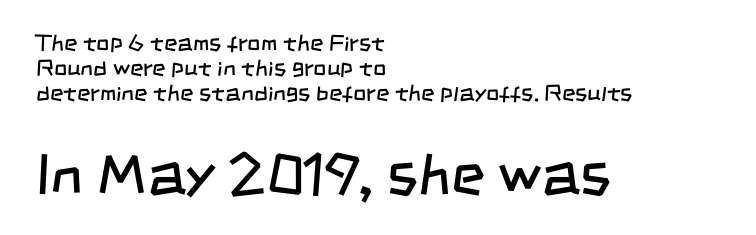
A bare baseline throughout the passage. The setting favours the left margin, as ordinary paragraphs usually do. The face used here is proportionally spaced, like ordinary book or web type. Students, note that the glyphs here touch the page at normal intervals. A quiet, ordinary-to-light weight characterises the typeface.
